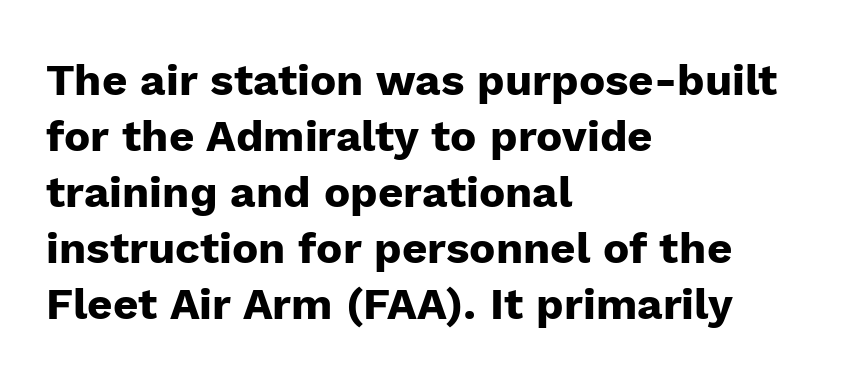
In terms of letterform style, serifs are entirely absent. Evenly set lines give the paragraph a standard silhouette. Letters rest on an invisible, unmarked baseline. Words appear dense and cohesive because spacing is normal.
